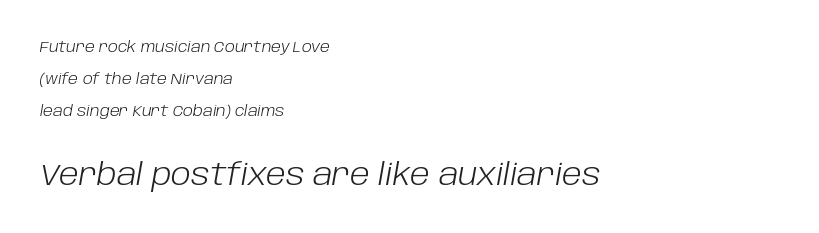
{"italic": "yes", "lean": "right", "slant_degrees": 10, "bold": "no", "weight": "light", "width": "normal", "stroke_contrast": "low", "x_height": "large", "monospaced": "no", "underline": "no", "align": "left", "line_spacing": "loose", "line_spacing_ratio": 2.15, "letter_spacing": "normal", "letter_spacing_em": 0.0, "larger_block": "second", "size_ratio": 2.0, "glyph_px": 30}
